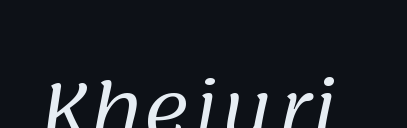
The image shows 74 px regular-weight sans-serif type; set normal letter spacing, underlined; low stroke contrast and a large x-height.
